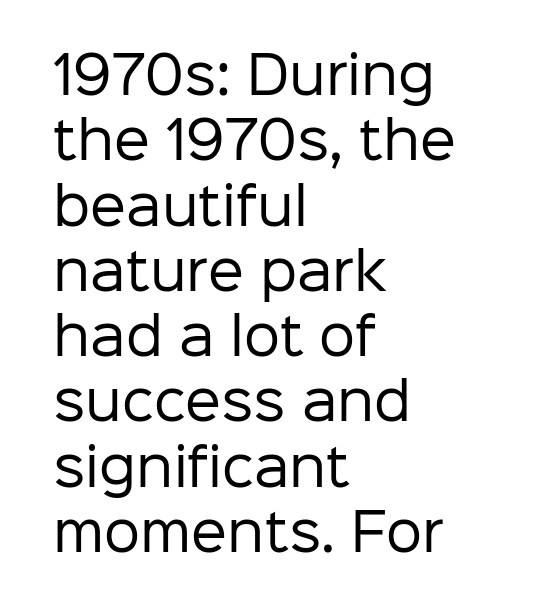
Is the letter spacing exaggerated? No — it looks like the ordinary default. Designer's note — italics off, roman on. Clear beneath every line of the passage. Observe the absence of serifs on each vertical stroke in this sample. Spacing verdict: proportional, widths tailored to each character.
